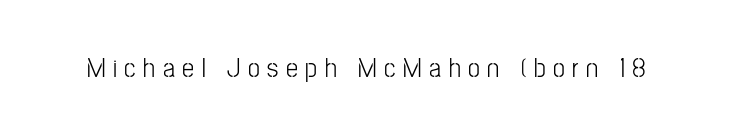
{"italic": "no", "underline": "no", "letter_spacing": "wide", "letter_spacing_em": 0.28, "glyph_px": 27}
